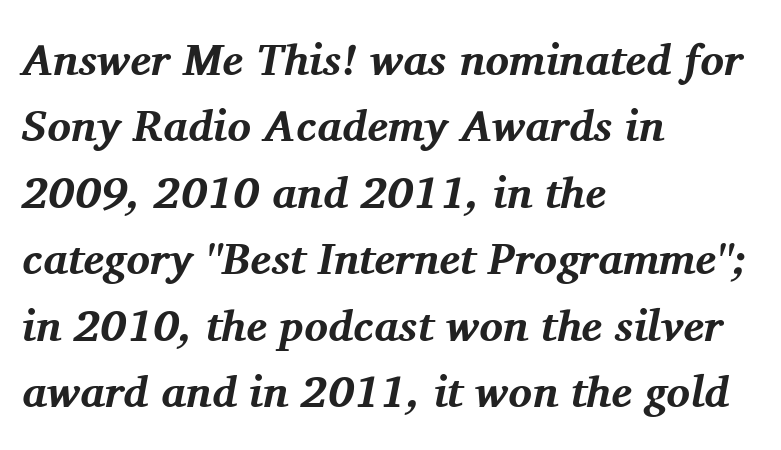
{"serif": "yes", "italic": "yes", "lean": "right", "slant_degrees": 11, "bold": "yes", "weight": "bold", "width": "normal", "stroke_contrast": "medium", "x_height": "medium", "monospaced": "no", "underline": "no", "align": "left", "line_spacing": "normal", "line_spacing_ratio": 1.51, "letter_spacing": "normal", "letter_spacing_em": 0.0, "glyph_px": 44}
